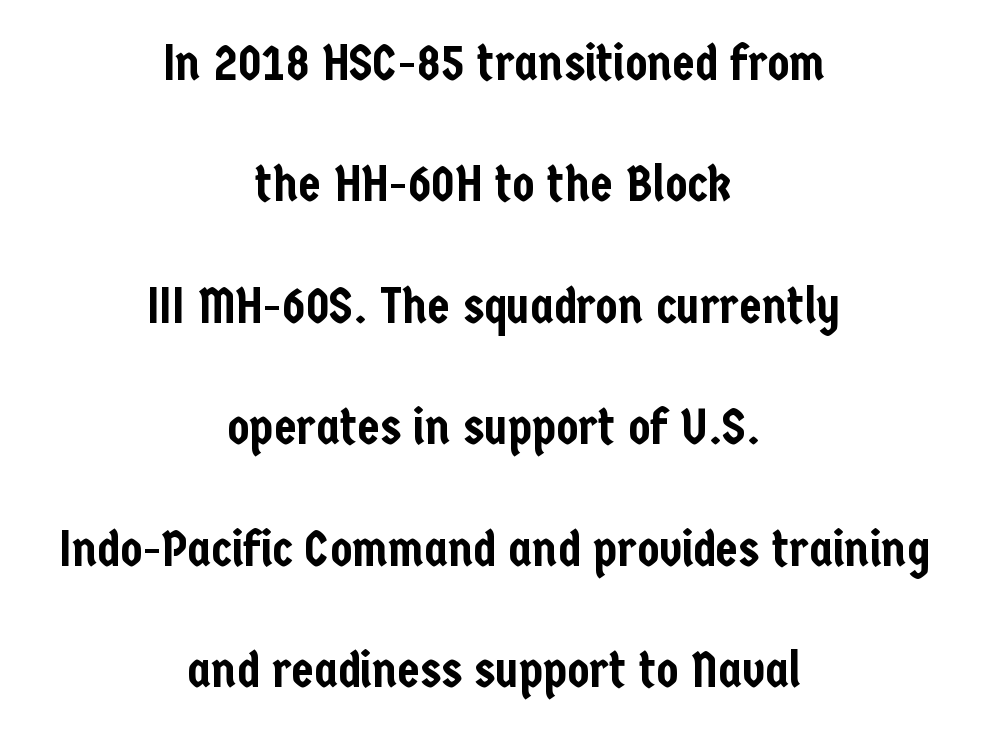
The block of text is sparse from top to bottom, with ample space between rows. Character widths vary here, with narrow letters taking less room than wide ones. The passage is arranged like a title page — every line centered. How are the letters spaced? Ordinarily, with no added tracking. This rendering employs a face without finishing strokes, i.e., a sans-serif.
